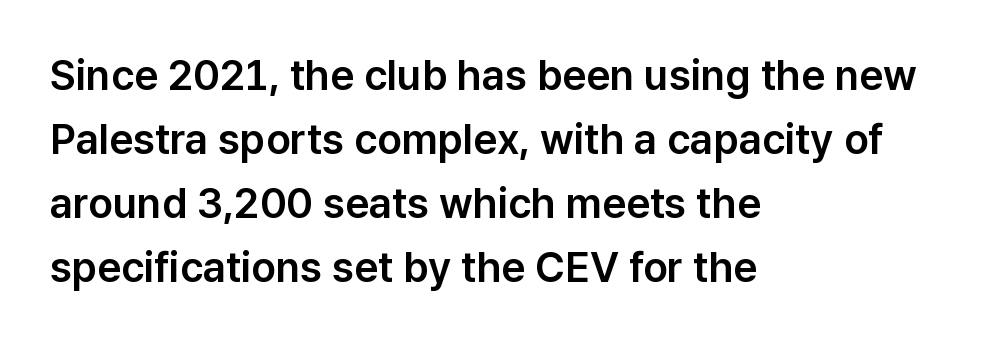
Q: Is the text italic (slanted)? A: No, it is upright.
Q: Is the typeface a serif or a sans-serif typeface? A: Sans-serif.
Q: Is the text underlined? A: No.
Q: How is the paragraph aligned? A: Left-aligned.
Q: Is the spacing between letters normal or unusually wide? A: Normal.
Q: Is the spacing between lines tight, normal or loose? A: Normal.
Q: Width (condensed, normal, or wide)? A: Normal.
Q: Stroke contrast? A: Low.
Q: x-height? A: Medium.
Q: Monospaced? A: No.
